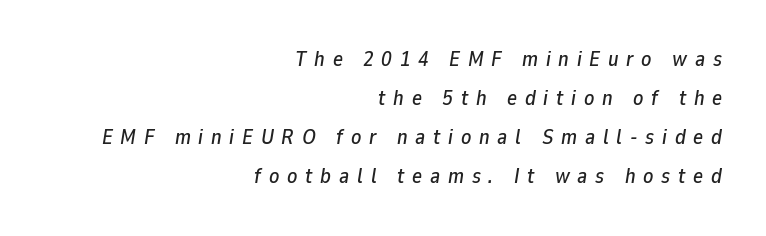
Just letters on the line, the space beneath them empty. If you drew a line through each stem, it would be angled. Inter-character spacing is expanded well beyond the font's built-in metrics. This sample is right-justified, so line beginnings fall wherever the words allow.
